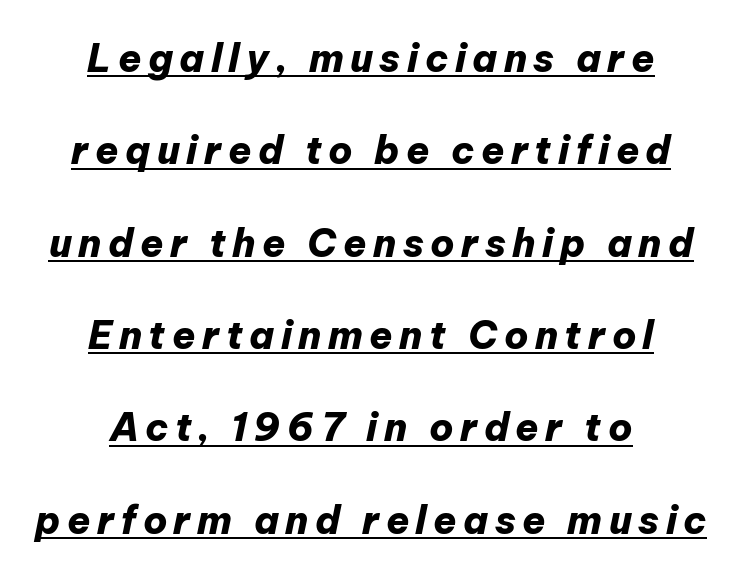
Is there much room between lines? Yes — plenty of vertical air separates them. Both edges are ragged and mirror each other, which tells us the setting is centered. Here the designer chose a conventional face with non-uniform glyph widths. Would a proofreader flag this as italicized? Yes.
